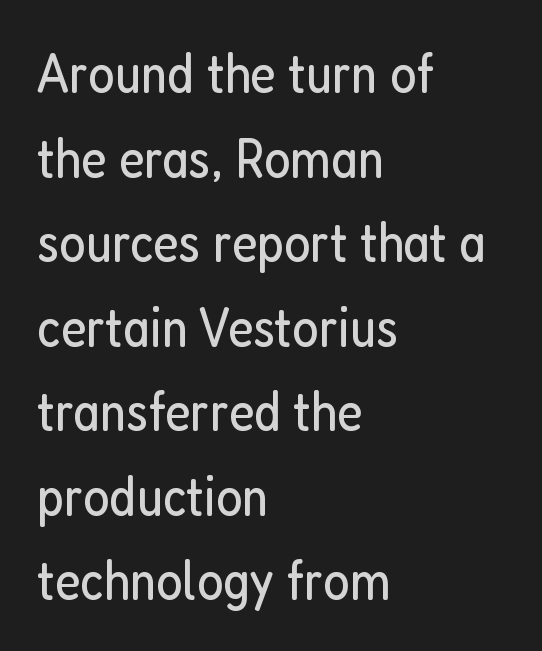
This rendering leaves character spacing at its baseline value. The letterforms sit at book weight or below. Note the varied advance widths — an 'i' is clearly narrower than an 'm'. Does the type have serifs? No, each stem ends abruptly. You can tell it's not italic because the verticals are truly vertical. Words float on clear page, feet unadorned.
